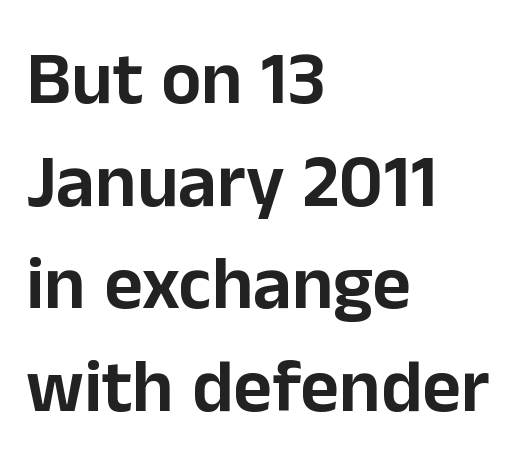
{"serif": "no", "italic": "no", "width": "normal", "stroke_contrast": "low", "x_height": "medium", "monospaced": "no", "underline": "no", "align": "left", "line_spacing": "normal", "line_spacing_ratio": 1.37, "letter_spacing": "normal", "letter_spacing_em": 0.0, "glyph_px": 75}
